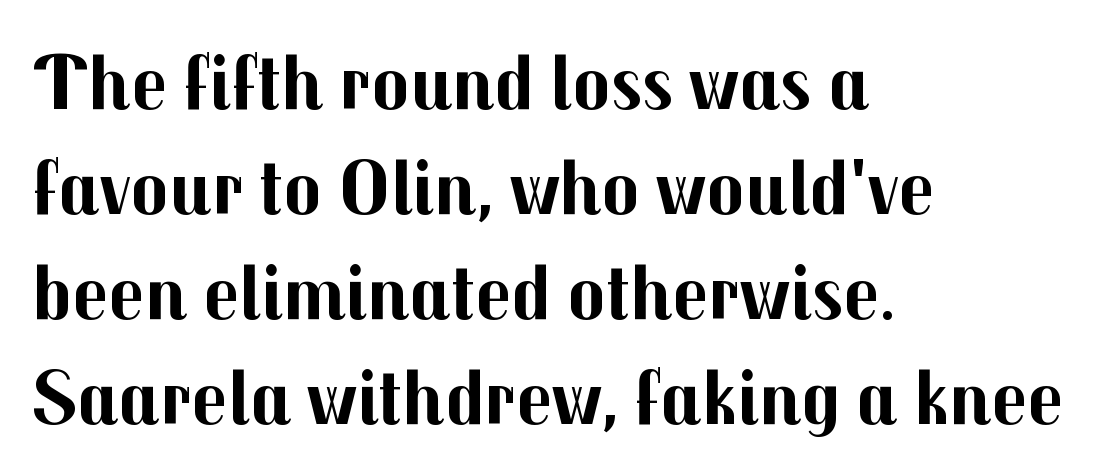
Honestly, the letter spacing is just normal — you wouldn't notice it. Just letters on the line, the space beneath them empty. Baseline-to-baseline distance is the conventional proportion of letter height. The characters display no serif detailing; their extremities are plain. Tall strokes in this sample are plumb rather than angled. You could not count columns in this text — the font is proportionally spaced.
